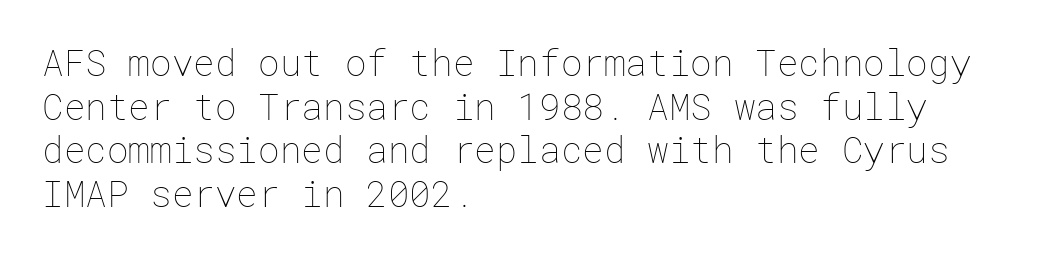
Observe the ordinary spacing: letters are neighbours, not strangers. Is there any slant? The stems are plumb. Horizontal alignment here is leftward, the default for most running prose. Underlining? Definitely not there. Is the stroke heavy? The answer is a plain regular-or-lighter.
